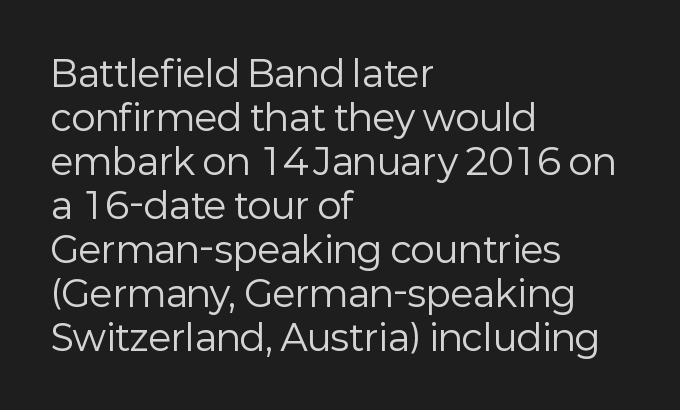
The image shows 36 px regular-weight sans-serif type, upright; set left-aligned, line spacing 1.22x, normal letter spacing, not underlined; low stroke contrast and a medium x-height.
